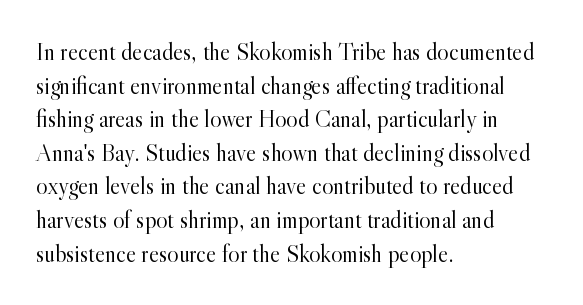
The image shows 24 px text type, upright; set left-aligned, normal line spacing (1.4x), normal letter spacing, not underlined.
